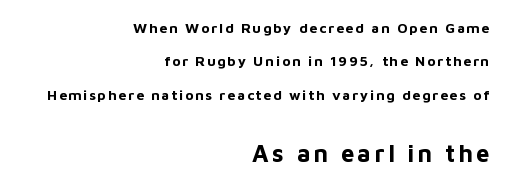
{"italic": "no", "bold": "yes", "underline": "no", "align": "right", "line_spacing": "loose", "line_spacing_ratio": 2.38, "larger_block": "second", "size_ratio": 1.71, "glyph_px": 24}
